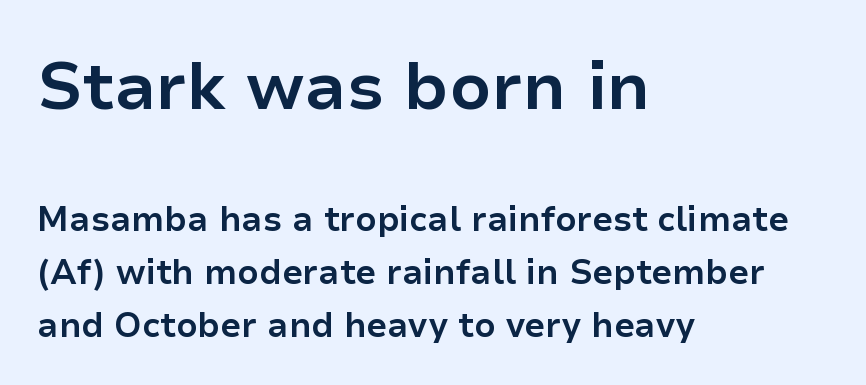
{"serif": "no", "italic": "no", "bold": "yes", "weight": "bold", "width": "normal", "stroke_contrast": "low", "x_height": "medium", "monospaced": "no", "underline": "no", "align": "left", "line_spacing": "normal", "line_spacing_ratio": 1.55, "letter_spacing": "normal", "letter_spacing_em": 0.0, "larger_block": "first", "size_ratio": 1.97, "glyph_px": 67}
